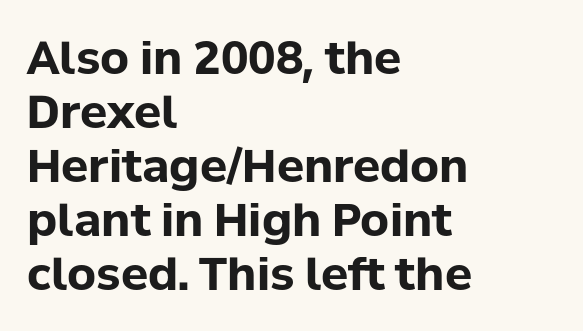
Plenty of ink on the page — the face is bold. Anything drawn beneath the words? Only blank space. Is this a fixed-width face? No — the glyphs have proportional, varying widths. Where is the straight margin? On the left. You can tell from the bare stems that sans-serif type was used.
